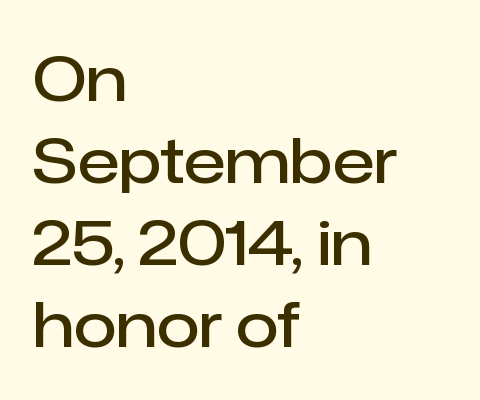
The image shows 62 px semibold sans-serif type, upright; set left-aligned, normal line spacing (1.32x), normal letter spacing, not underlined; low stroke contrast and a medium x-height.
